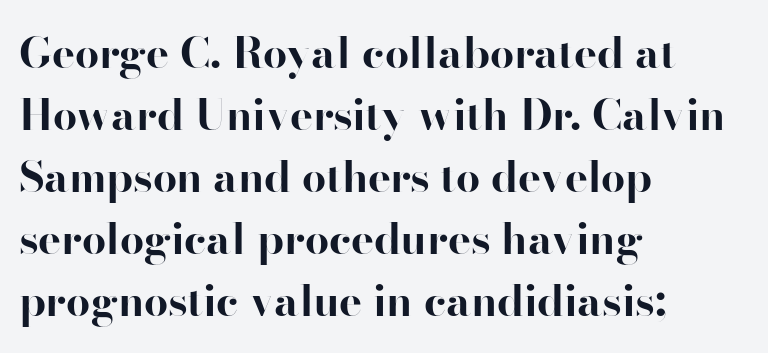
Q: Is the text bold? A: Yes.
Q: Is the text italic (slanted)? A: No, it is upright.
Q: Is the typeface a serif or a sans-serif typeface? A: Sans-serif.
Q: Is the text underlined? A: No.
Q: How is the paragraph aligned? A: Left-aligned.
Q: Is the spacing between letters normal or unusually wide? A: Normal.
Q: Is the spacing between lines tight, normal or loose? A: Normal.
Q: Width (condensed, normal, or wide)? A: Normal.
Q: Stroke contrast? A: High.
Q: x-height? A: Small.
Q: Monospaced? A: No.
